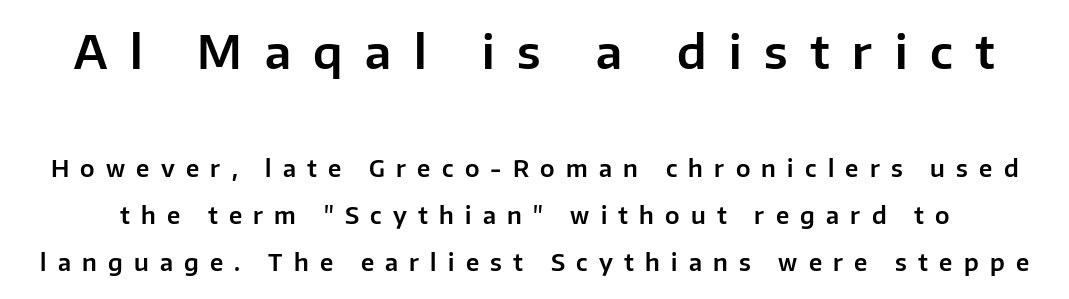
The image shows 46 px sans-serif type, upright; set loose line spacing (2.06x), unusually wide letter spacing (+0.49 em), not underlined; the first (top) block is 2.0x larger; low stroke contrast and a medium x-height.
